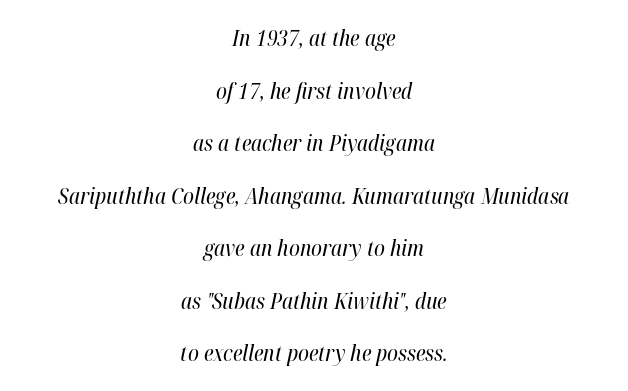
Q: Is the text bold? A: No.
Q: Is the text italic (slanted)? A: Yes, it leans right by about 12 degrees.
Q: Is the text underlined? A: No.
Q: How is the paragraph aligned? A: Centered.
Q: Is the spacing between letters normal or unusually wide? A: Normal.
Q: Is the spacing between lines tight, normal or loose? A: Loose.
